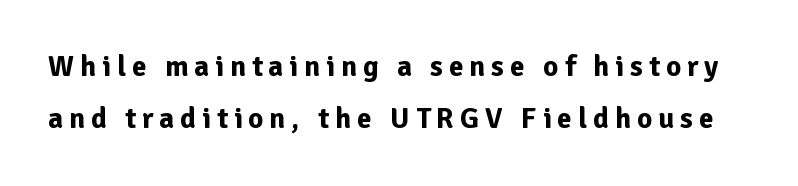
Words float on clear page, feet unadorned. The characters display no serif detailing; their extremities are plain. Is this a fixed-width face? No — the glyphs have proportional, varying widths. This rendering widens character spacing well past its baseline value. Weight check: bold — yes, fully.
